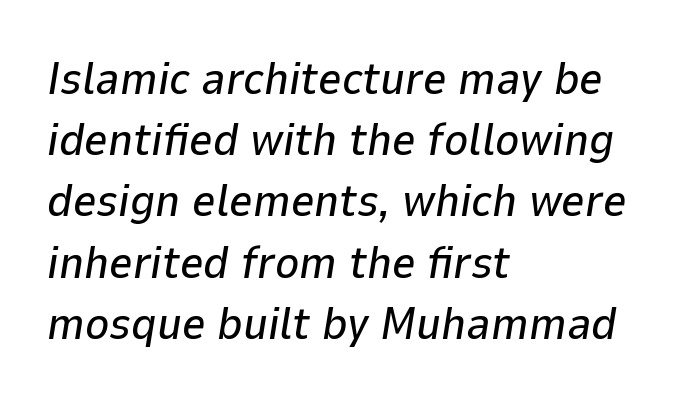
Q: Is the text italic (slanted)? A: Yes, it leans right by about 9 degrees.
Q: Is the text underlined? A: No.
Q: How is the paragraph aligned? A: Left-aligned.
Q: Is the spacing between letters normal or unusually wide? A: Normal.
Q: Is the spacing between lines tight, normal or loose? A: Normal.
Q: Width (condensed, normal, or wide)? A: Normal.
Q: Stroke contrast? A: Low.
Q: x-height? A: Medium.
Q: Monospaced? A: No.
